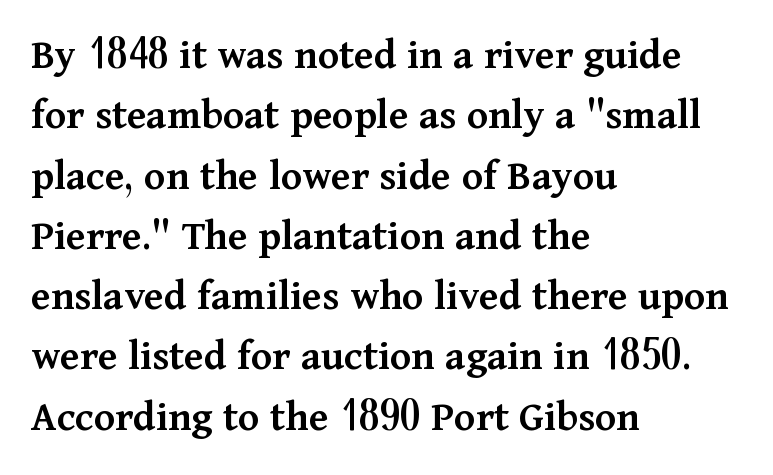
Q: Is the text bold? A: Semi-bold.
Q: Is the text italic (slanted)? A: No, it is upright.
Q: Is the typeface a serif or a sans-serif typeface? A: Serif.
Q: Is the text underlined? A: No.
Q: How is the paragraph aligned? A: Left-aligned.
Q: Is the spacing between letters normal or unusually wide? A: Normal.
Q: Is the spacing between lines tight, normal or loose? A: Normal.
Q: Width (condensed, normal, or wide)? A: Normal.
Q: Stroke contrast? A: Medium.
Q: x-height? A: Medium.
Q: Monospaced? A: No.
